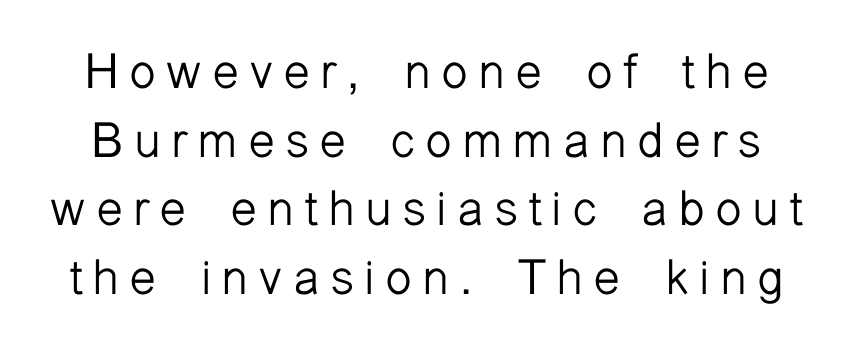
{"serif": "no", "italic": "no", "bold": "no", "weight": "light", "width": "normal", "stroke_contrast": "low", "x_height": "medium", "monospaced": "no", "underline": "no", "line_spacing": "normal", "line_spacing_ratio": 1.4, "letter_spacing": "wide", "letter_spacing_em": 0.2, "glyph_px": 49}
